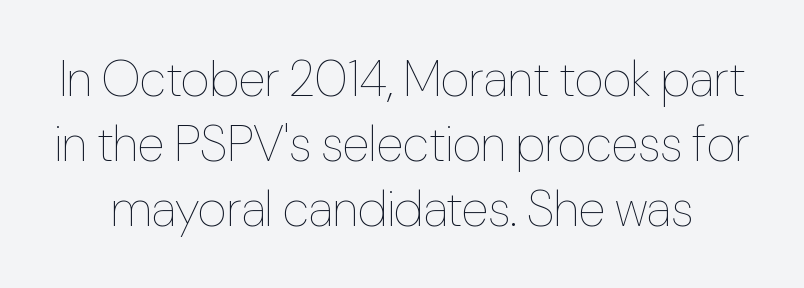
Each new line begins a customary step beneath the previous one. The type is set solid horizontally, with unmodified tracking. Is this a fixed-width face? No — the glyphs have proportional, varying widths. Do the letters lean? They stand straight.
